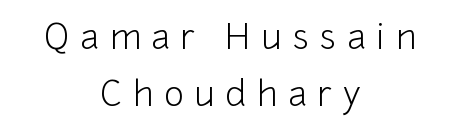
The image shows 34 px light sans-serif type, upright; set centered, normal line spacing (1.68x), unusually wide letter spacing (+0.32 em), not underlined; low stroke contrast and a medium x-height.
